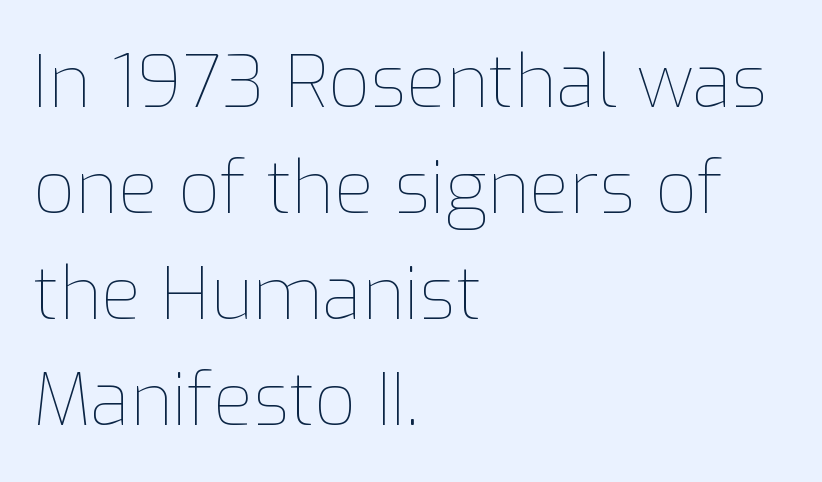
Q: Is the text bold? A: No.
Q: Is the text italic (slanted)? A: No, it is upright.
Q: Is the text underlined? A: No.
Q: How is the paragraph aligned? A: Left-aligned.
Q: Is the spacing between letters normal or unusually wide? A: Normal.
Q: Is the spacing between lines tight, normal or loose? A: Normal.
Q: Width (condensed, normal, or wide)? A: Normal.
Q: Stroke contrast? A: Low.
Q: x-height? A: Medium.
Q: Monospaced? A: No.
